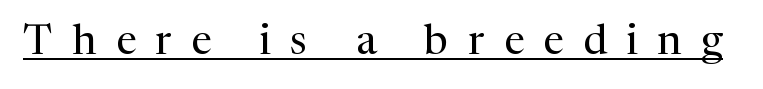
{"serif": "yes", "italic": "no", "bold": "no", "weight": "regular", "width": "normal", "stroke_contrast": "medium", "x_height": "medium", "monospaced": "no", "underline": "yes", "letter_spacing": "wide", "letter_spacing_em": 0.46, "glyph_px": 42}
